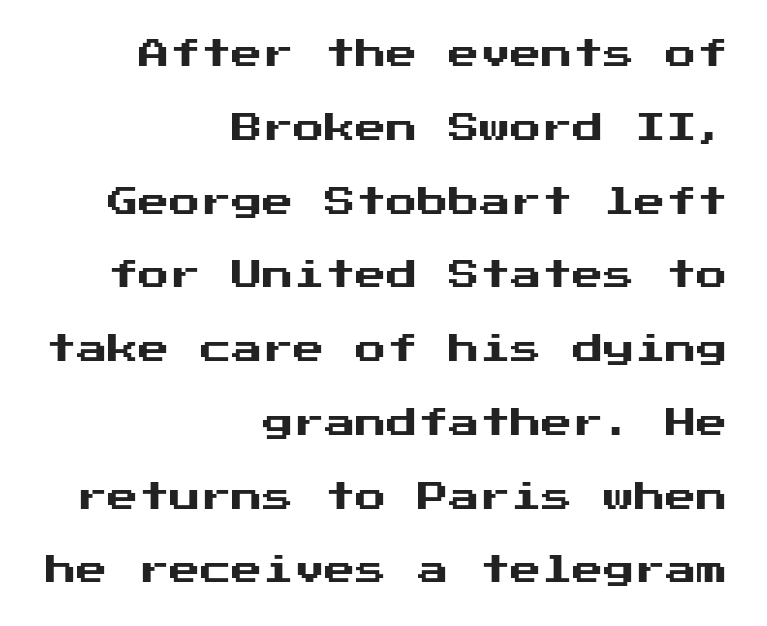
Q: Is the text italic (slanted)? A: No, it is upright.
Q: Is the typeface a serif or a sans-serif typeface? A: Sans-serif.
Q: Is the text underlined? A: No.
Q: How is the paragraph aligned? A: Right-aligned.
Q: Is the spacing between letters normal or unusually wide? A: Normal.
Q: Is the spacing between lines tight, normal or loose? A: Loose.
Q: Width (condensed, normal, or wide)? A: Normal.
Q: Stroke contrast? A: Medium.
Q: x-height? A: Medium.
